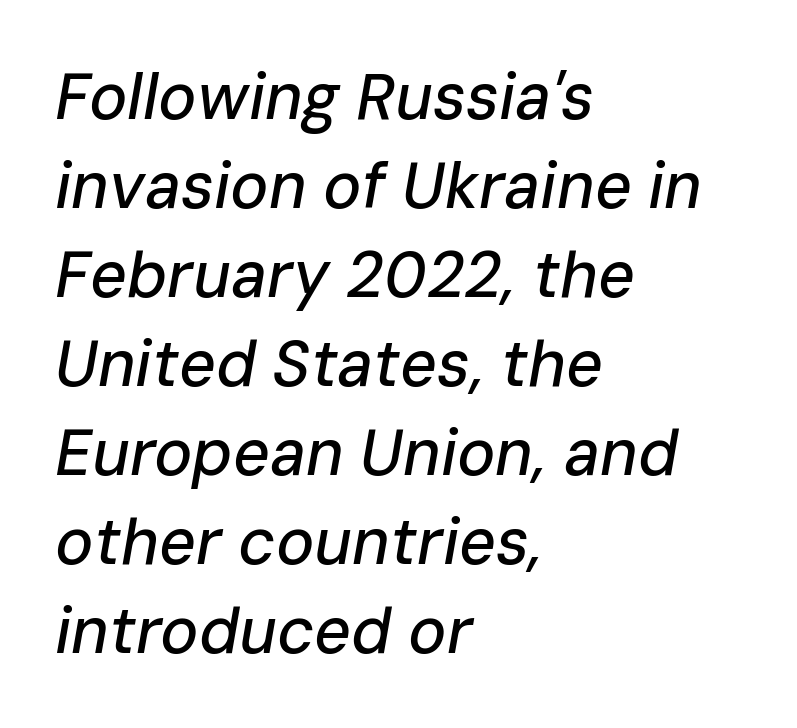
The image shows 64 px text type, italic (leaning right); set left-aligned, normal line spacing (1.39x), normal letter spacing, not underlined; low stroke contrast and a medium x-height.
